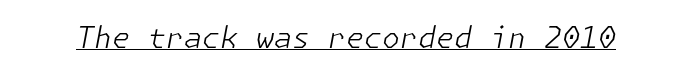
Here the glyphs are tracked normally, forming tight word shapes. Compared with a typical body face, this is equally light or lighter still. Underline: present. The whole block is typeset with a tilt.
